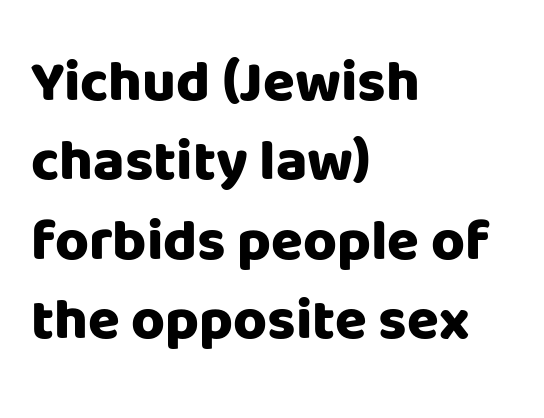
Beneath every word, the page is bare. The space between consecutive lines is moderate. A typesetter would call this proportional, since set widths differ per character. Summary of weight: heavy, a full bold. A roman cut, with each character standing at attention. The face used here is rendered with its standard letterfit.
